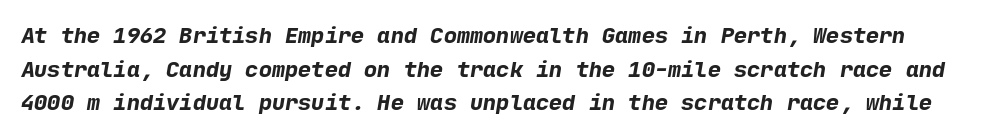
{"bold": "yes", "underline": "no", "line_spacing": "normal", "line_spacing_ratio": 1.53, "letter_spacing": "normal", "letter_spacing_em": 0.0, "glyph_px": 22}
